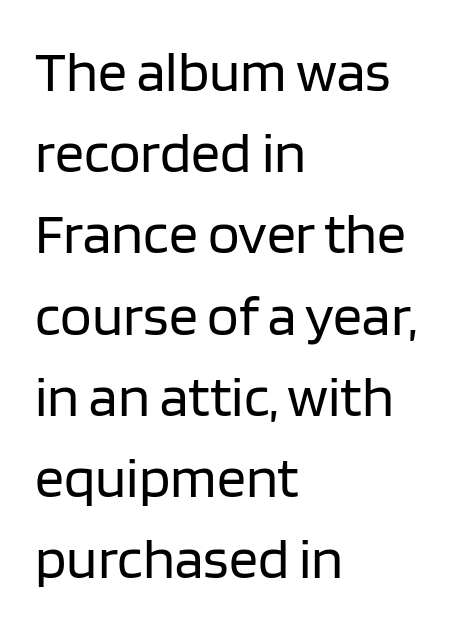
Q: Is the text bold? A: No.
Q: Is the text italic (slanted)? A: No, it is upright.
Q: Is the typeface a serif or a sans-serif typeface? A: Sans-serif.
Q: Is the text underlined? A: No.
Q: How is the paragraph aligned? A: Left-aligned.
Q: Is the spacing between letters normal or unusually wide? A: Normal.
Q: Is the spacing between lines tight, normal or loose? A: Normal.
Q: Width (condensed, normal, or wide)? A: Normal.
Q: Stroke contrast? A: Low.
Q: x-height? A: Large.
Q: Monospaced? A: No.
